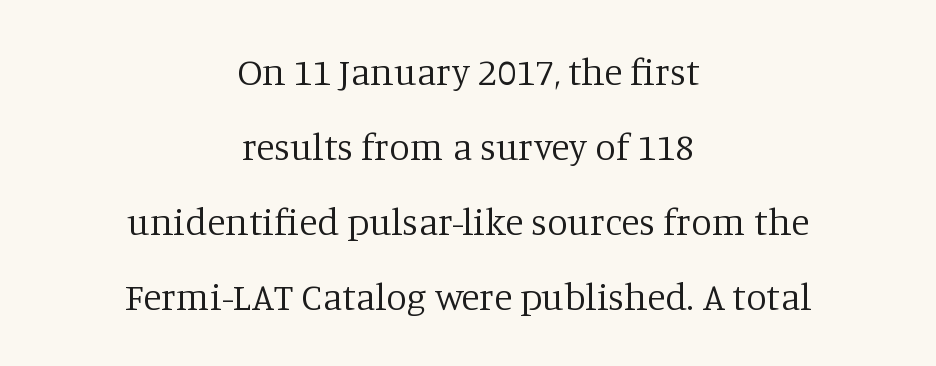
{"serif": "yes", "italic": "no", "bold": "no", "weight": "regular", "width": "normal", "stroke_contrast": "low", "x_height": "large", "monospaced": "no", "underline": "no", "align": "center", "line_spacing": "loose", "line_spacing_ratio": 1.97, "letter_spacing": "normal", "letter_spacing_em": 0.0, "glyph_px": 38}
